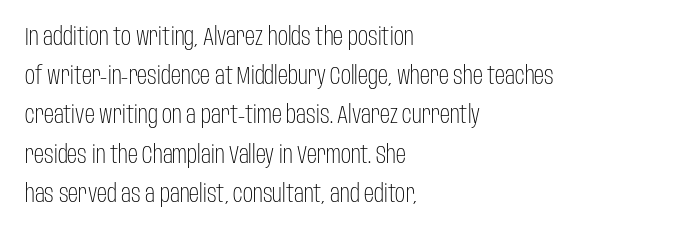
The image shows 25 px text type, upright; set left-aligned, normal line spacing (1.57x), normal letter spacing, not underlined.
